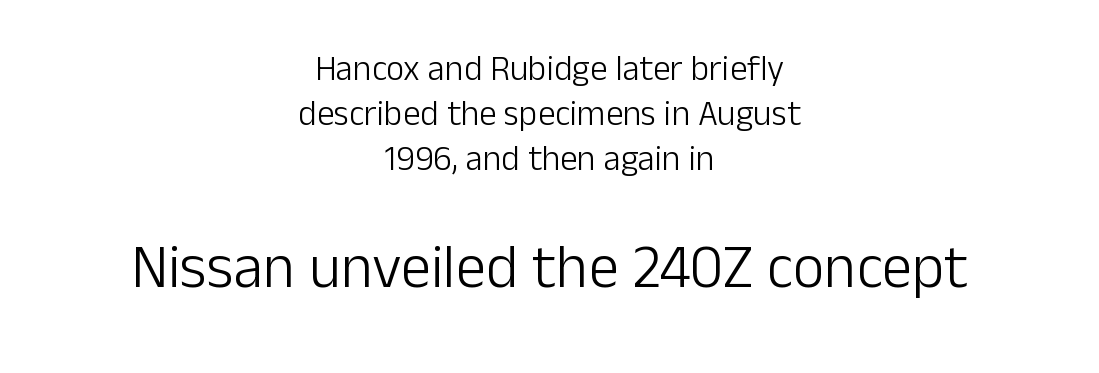
Q: Is the text bold? A: No.
Q: Is the text italic (slanted)? A: No, it is upright.
Q: Is the typeface a serif or a sans-serif typeface? A: Sans-serif.
Q: Is the text underlined? A: No.
Q: How is the paragraph aligned? A: Centered.
Q: Is the spacing between letters normal or unusually wide? A: Normal.
Q: Is the spacing between lines tight, normal or loose? A: Normal.
Q: Which block of text is set in a larger size, the first (top) or the second (bottom)? A: The second (bottom) one.
Q: Width (condensed, normal, or wide)? A: Normal.
Q: Stroke contrast? A: Low.
Q: x-height? A: Medium.
Q: Monospaced? A: No.
